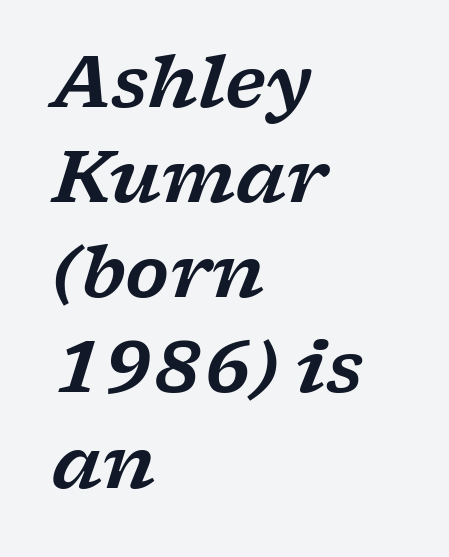
{"serif": "yes", "italic": "yes", "lean": "right", "slant_degrees": 17, "width": "wide", "stroke_contrast": "low", "x_height": "medium", "monospaced": "no", "underline": "no", "align": "left", "line_spacing": "normal", "line_spacing_ratio": 1.34, "letter_spacing": "normal", "letter_spacing_em": 0.0, "glyph_px": 71}
